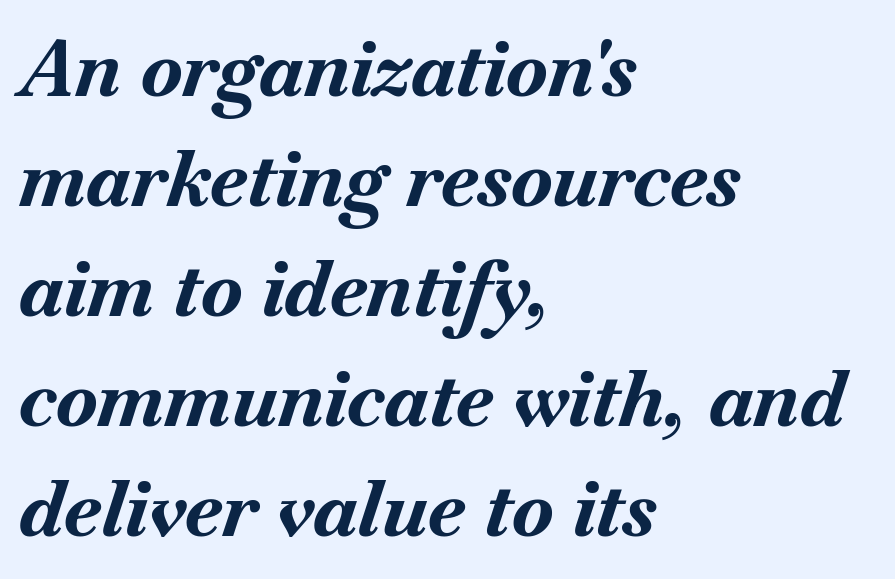
The image shows 77 px bold type, italic (leaning right); set left-aligned, normal line spacing (1.43x), normal letter spacing, not underlined; medium stroke contrast and a small x-height.
